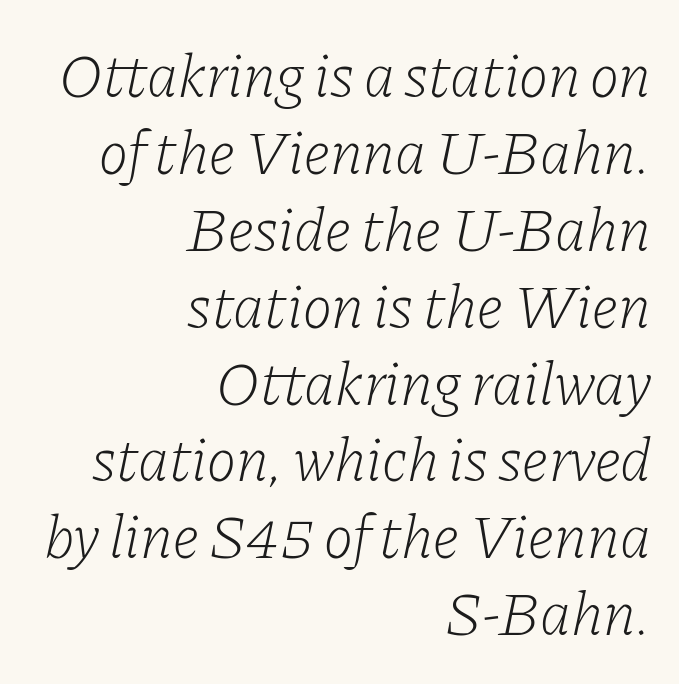
{"serif": "yes", "italic": "yes", "lean": "right", "slant_degrees": 11, "bold": "no", "weight": "light", "width": "normal", "stroke_contrast": "low", "x_height": "medium", "monospaced": "no", "underline": "no", "align": "right", "line_spacing_ratio": 1.24, "letter_spacing": "normal", "letter_spacing_em": 0.0, "glyph_px": 62}
